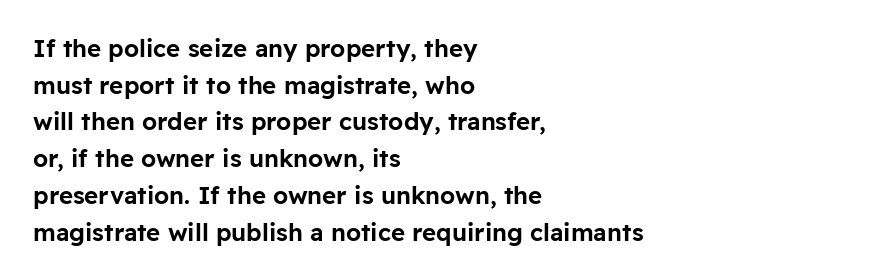
Unlike italic type, these characters show no tilt at all. Glyph-to-glyph distance matches everyday printed text. The line-height multiplier appears to be the usual default. The rag falls on the right side of this text block.
